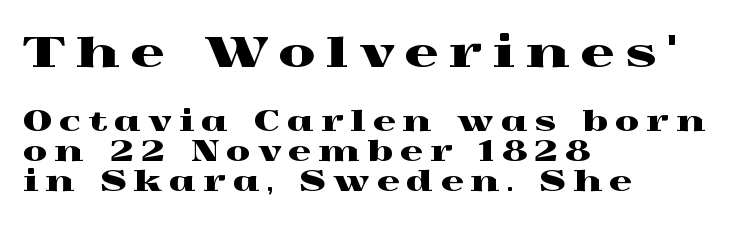
Each letter keeps its own natural width here, so spacing adapts to shape. The first block has been scaled up relative to the second. Examine the stroke ends and you'll spot serifs. Substantial extra tracking has been applied to these lines. Baseline-to-baseline distance is barely more than the letter height.
